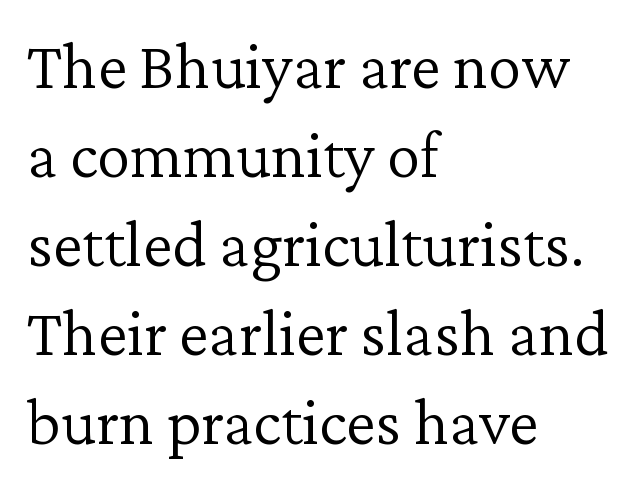
{"serif": "yes", "italic": "no", "bold": "no", "weight": "light", "width": "normal", "stroke_contrast": "low", "x_height": "medium", "monospaced": "no", "underline": "no", "align": "left", "line_spacing": "normal", "line_spacing_ratio": 1.33, "letter_spacing": "normal", "letter_spacing_em": 0.0, "glyph_px": 67}
